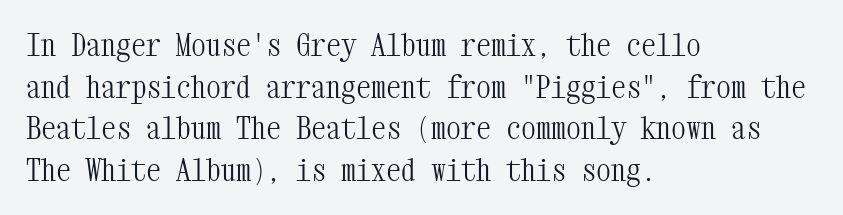
All the whitespace from short lines collects on the right. The typography opts for an upright posture over an oblique one. Weight: regular or lighter. This is serif lettering, the kind often seen in printed books.
